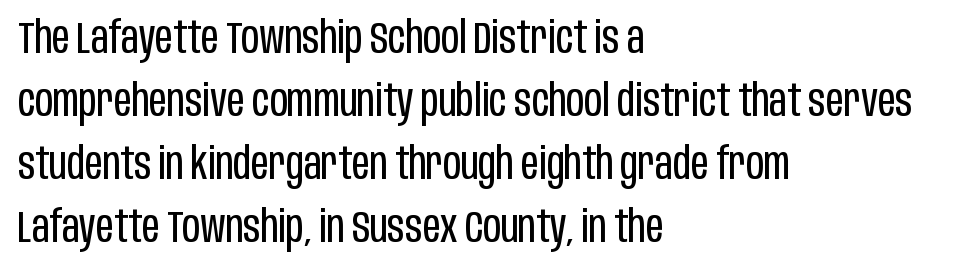
Line starts are locked; line ends wander. These lines are rendered in a variable-pitch font. The designer left line spacing at the default. The typesetting does not lean heavy: it is not bold.
